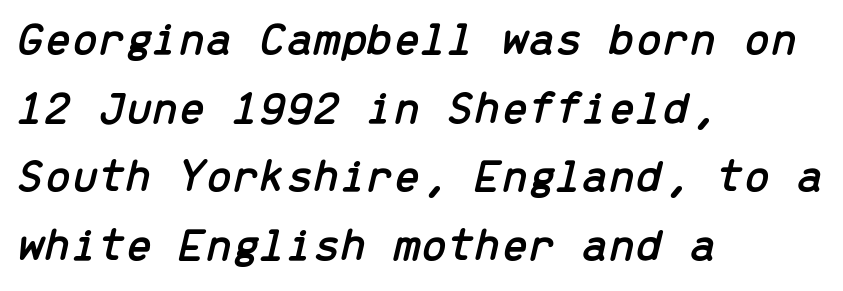
The image shows 48 px text type, italic (leaning right), monospaced; set left-aligned, normal line spacing (1.43x), normal letter spacing, not underlined; low stroke contrast and a medium x-height.
